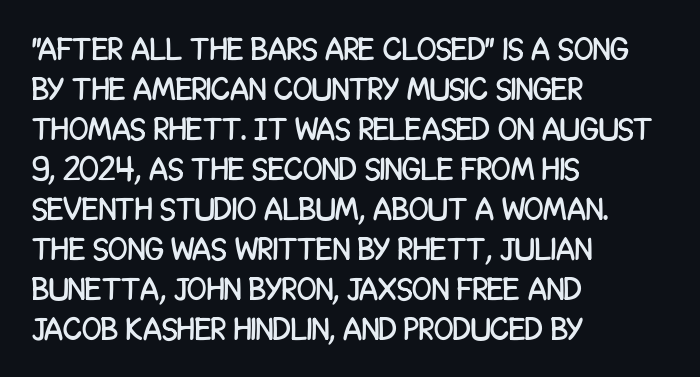
{"serif": "no", "italic": "no", "width": "condensed", "stroke_contrast": "low", "x_height": "large", "monospaced": "no", "underline": "no", "align": "left", "line_spacing": "normal", "line_spacing_ratio": 1.25, "letter_spacing": "normal", "letter_spacing_em": 0.0, "glyph_px": 32}
